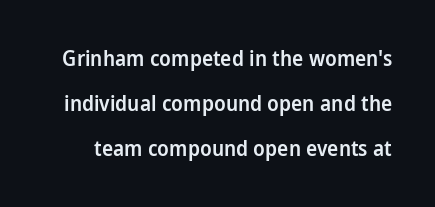
The image shows 21 px text type, upright; set loose line spacing (2.15x), normal letter spacing, not underlined.
